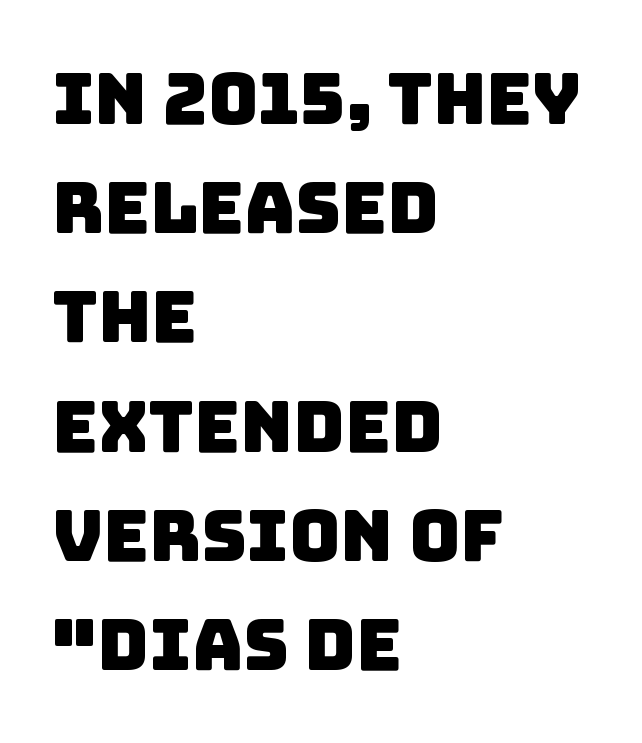
The image shows 70 px sans-serif type; set left-aligned, normal line spacing (1.56x), normal letter spacing, not underlined; low stroke contrast and a large x-height.
